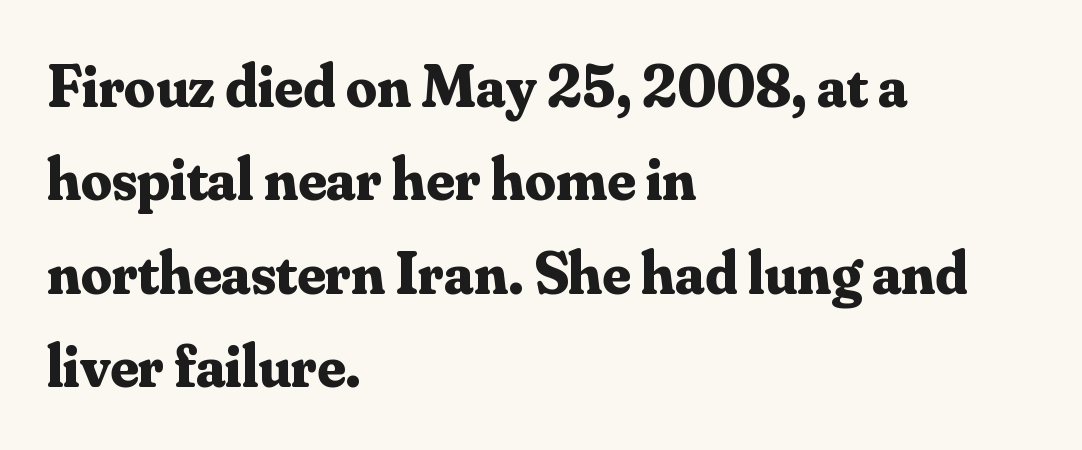
{"serif": "yes", "italic": "no", "bold": "yes", "weight": "bold", "width": "normal", "stroke_contrast": "medium", "x_height": "small", "monospaced": "no", "underline": "no", "align": "left", "line_spacing": "normal", "line_spacing_ratio": 1.53, "letter_spacing": "normal", "letter_spacing_em": 0.0, "glyph_px": 61}
